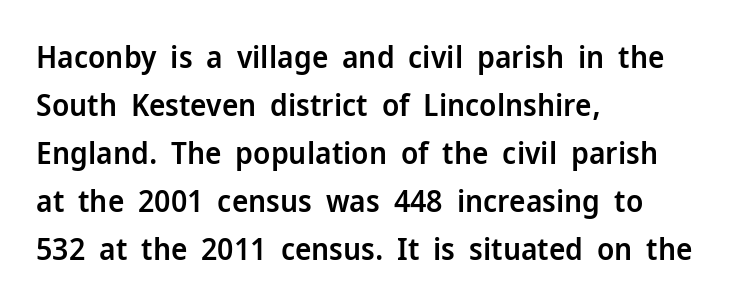
Q: Is the text bold? A: Semi-bold.
Q: Is the text italic (slanted)? A: No, it is upright.
Q: Is the typeface a serif or a sans-serif typeface? A: Sans-serif.
Q: Is the text underlined? A: No.
Q: How is the paragraph aligned? A: Left-aligned.
Q: Is the spacing between letters normal or unusually wide? A: Normal.
Q: Is the spacing between lines tight, normal or loose? A: Normal.
Q: Width (condensed, normal, or wide)? A: Normal.
Q: Stroke contrast? A: Low.
Q: x-height? A: Medium.
Q: Monospaced? A: No.
